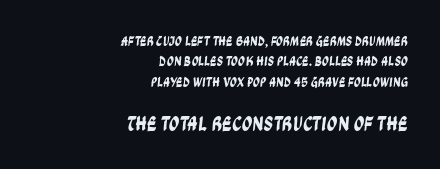
The image shows 21 px text type; set right-aligned, normal line spacing (1.45x), normal letter spacing, not underlined; the second (bottom) block is 1.5x larger.
